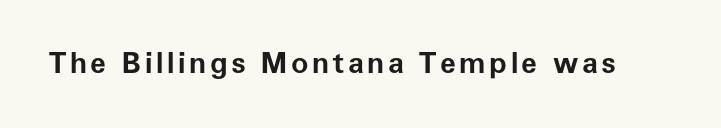
The image shows 29 px bold sans-serif type, upright; set not underlined; low stroke contrast and a medium x-height.
